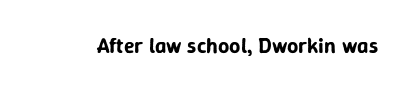
The image shows 22 px text type, upright; set normal letter spacing, not underlined.
